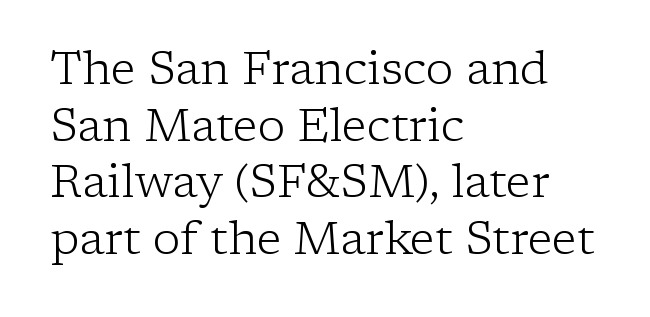
{"serif": "yes", "italic": "no", "bold": "no", "weight": "light", "width": "normal", "stroke_contrast": "low", "x_height": "medium", "monospaced": "no", "underline": "no", "align": "left", "line_spacing_ratio": 1.23, "letter_spacing": "normal", "letter_spacing_em": 0.0, "glyph_px": 46}
